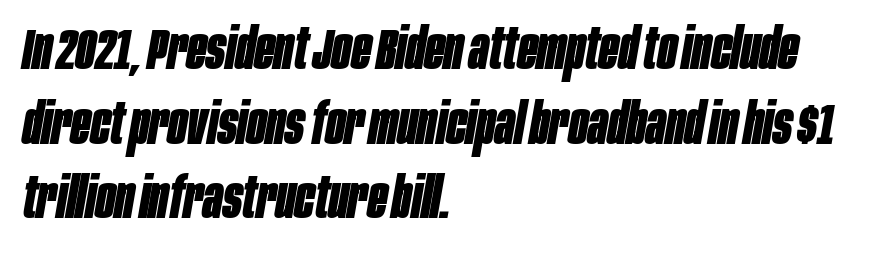
Line spacing here is normal. Glance below the letters and you will spot only blank space. Pretty heavy lettering here — definitely bold. Tracking here is standard; glyphs follow each other at the usual distance. Leftover space on each line is placed entirely after the last word. The face used here has a pronounced slope to its letters.
